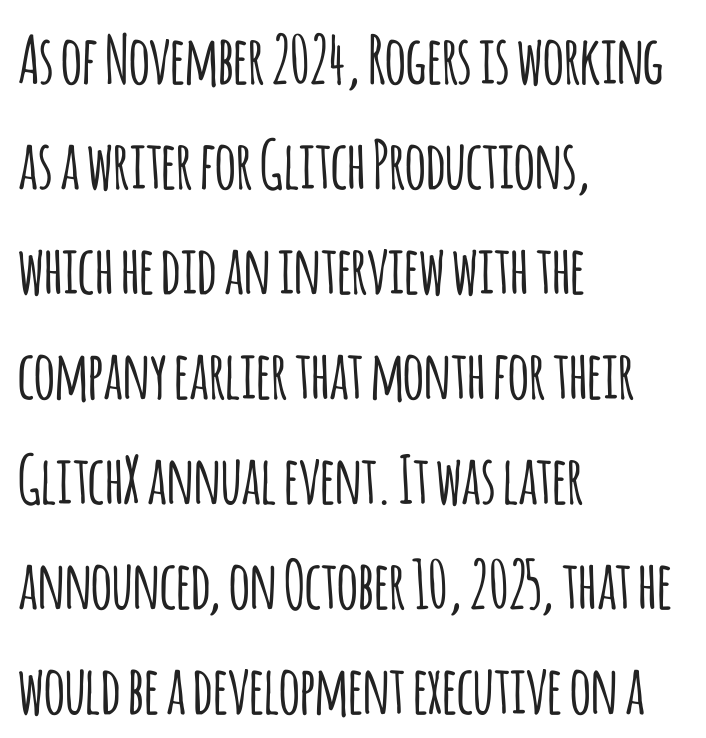
Here the designer chose a conventional face with non-uniform glyph widths. Glance below the letters and you will spot only blank space. Words appear dense and cohesive because spacing is normal. The rows are spaced the way most documents space them.
